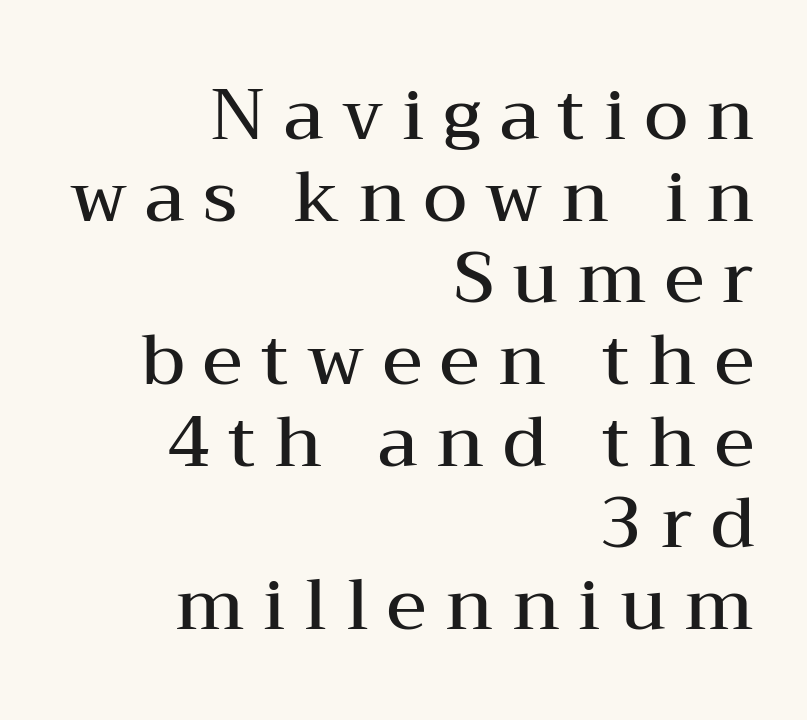
Q: Is the text bold? A: Semi-bold.
Q: Is the text italic (slanted)? A: No, it is upright.
Q: Is the typeface a serif or a sans-serif typeface? A: Serif.
Q: Is the text underlined? A: No.
Q: How is the paragraph aligned? A: Right-aligned.
Q: Is the spacing between letters normal or unusually wide? A: Unusually wide.
Q: Is the spacing between lines tight, normal or loose? A: Tight.
Q: Width (condensed, normal, or wide)? A: Wide.
Q: Stroke contrast? A: Medium.
Q: x-height? A: Medium.
Q: Monospaced? A: No.
